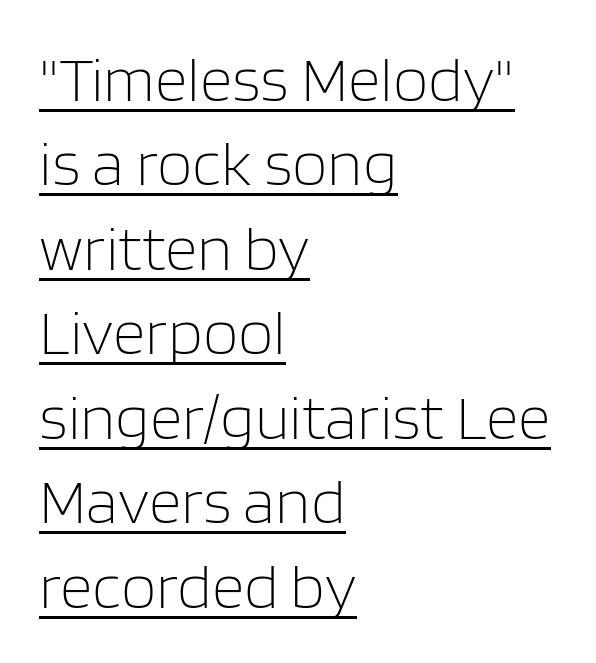
Q: Is the text bold? A: No.
Q: Is the text italic (slanted)? A: No, it is upright.
Q: Is the typeface a serif or a sans-serif typeface? A: Sans-serif.
Q: Is the text underlined? A: Yes.
Q: How is the paragraph aligned? A: Left-aligned.
Q: Is the spacing between letters normal or unusually wide? A: Normal.
Q: Is the spacing between lines tight, normal or loose? A: Normal.
Q: Width (condensed, normal, or wide)? A: Normal.
Q: Stroke contrast? A: Low.
Q: x-height? A: Large.
Q: Monospaced? A: No.
